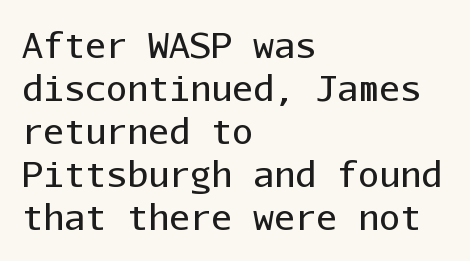
The image shows 35 px regular-weight sans-serif type, upright, monospaced; set left-aligned, line spacing 1.23x, normal letter spacing, not underlined; low stroke contrast and a medium x-height.
